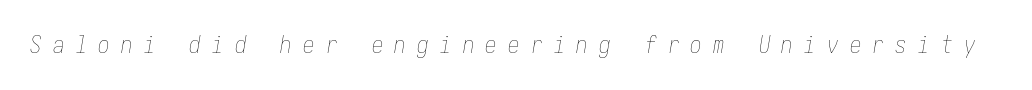
{"italic": "yes", "lean": "right", "slant_degrees": 10, "bold": "no", "underline": "no", "letter_spacing": "wide", "letter_spacing_em": 0.49, "glyph_px": 23}
